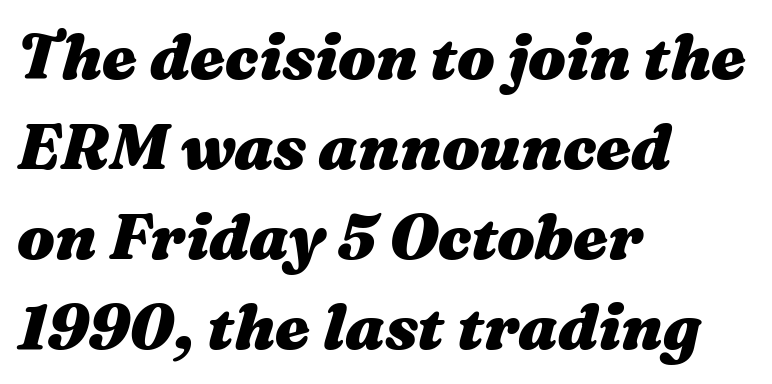
The letters advance in unequal steps, a hallmark of proportional type. Whoever set this chose a conventional vertical rhythm. Stroke thickness is high; the sample reads as a true bold. Glance below the letters and you will spot only blank space. The paragraph shown leans on its left margin. Honestly, the letter spacing is just normal — you wouldn't notice it.
